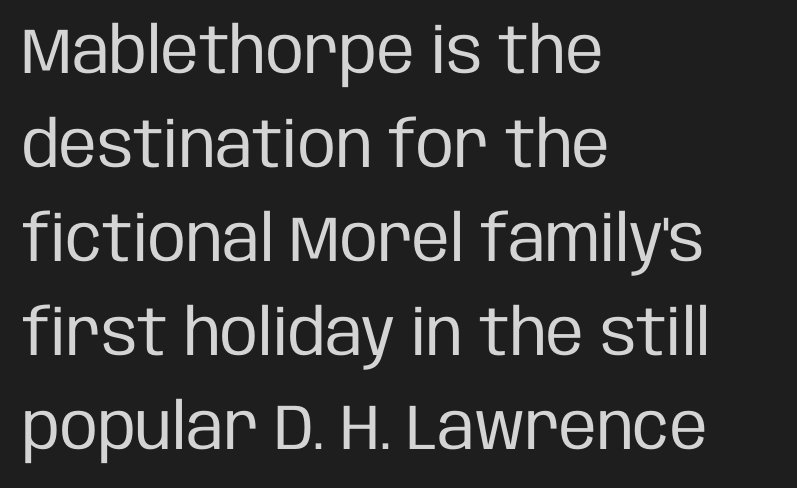
{"serif": "no", "italic": "no", "bold": "no", "weight": "regular", "width": "condensed", "stroke_contrast": "low", "x_height": "large", "monospaced": "no", "underline": "no", "align": "left", "line_spacing": "normal", "line_spacing_ratio": 1.47, "letter_spacing": "normal", "letter_spacing_em": 0.0, "glyph_px": 64}
